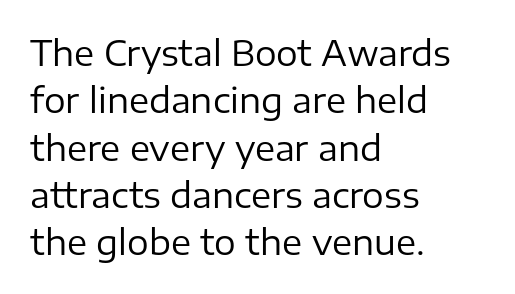
Q: Is the text bold? A: No.
Q: Is the text italic (slanted)? A: No, it is upright.
Q: Is the typeface a serif or a sans-serif typeface? A: Sans-serif.
Q: Is the text underlined? A: No.
Q: How is the paragraph aligned? A: Left-aligned.
Q: Is the spacing between letters normal or unusually wide? A: Normal.
Q: Is the spacing between lines tight, normal or loose? A: Normal.
Q: Width (condensed, normal, or wide)? A: Normal.
Q: Stroke contrast? A: Low.
Q: x-height? A: Medium.
Q: Monospaced? A: No.
